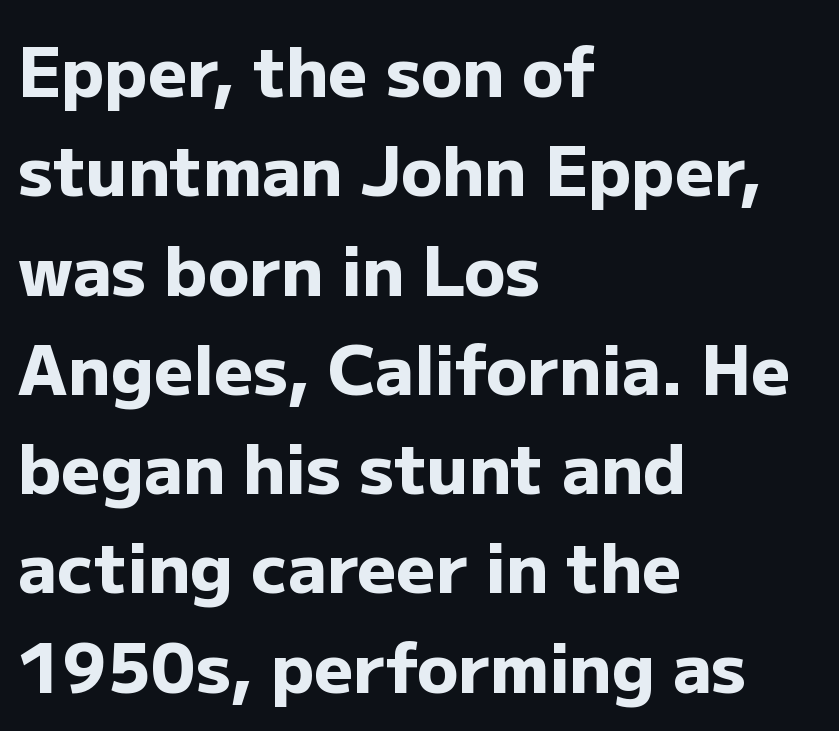
Q: Is the text bold? A: Yes.
Q: Is the text italic (slanted)? A: No, it is upright.
Q: Is the typeface a serif or a sans-serif typeface? A: Sans-serif.
Q: Is the text underlined? A: No.
Q: How is the paragraph aligned? A: Left-aligned.
Q: Is the spacing between letters normal or unusually wide? A: Normal.
Q: Is the spacing between lines tight, normal or loose? A: Normal.
Q: Width (condensed, normal, or wide)? A: Normal.
Q: Stroke contrast? A: Low.
Q: x-height? A: Medium.
Q: Monospaced? A: No.
